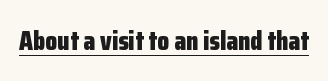
{"italic": "no", "bold": "yes", "underline": "yes", "letter_spacing": "normal", "letter_spacing_em": 0.0, "glyph_px": 27}
